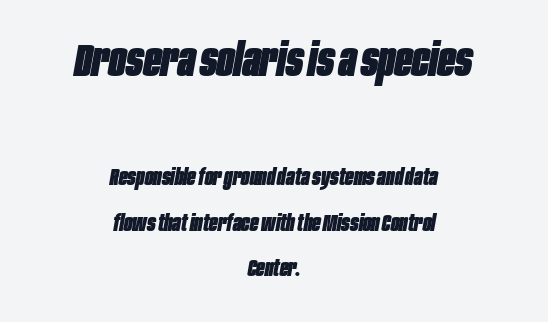
This block would shrink considerably if given ordinary leading; it's expanded now. Is the type slanted? Yes — the strokes lean at a clear angle. The rendering uses a bold face; every stroke is thick and dark. Do the characters align in a grid? No, the font is proportional.
